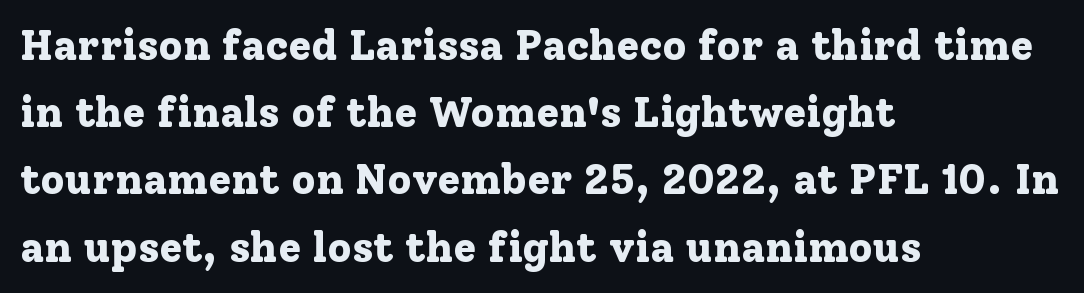
A classic flush-left, rag-right setting is used for this passage. Think of a printed novel: that variable character pitch is what you see here. The glyphs have the mass of a bold cut. Letterform terminals end in serifs throughout the passage. The area under the type is left untouched.
